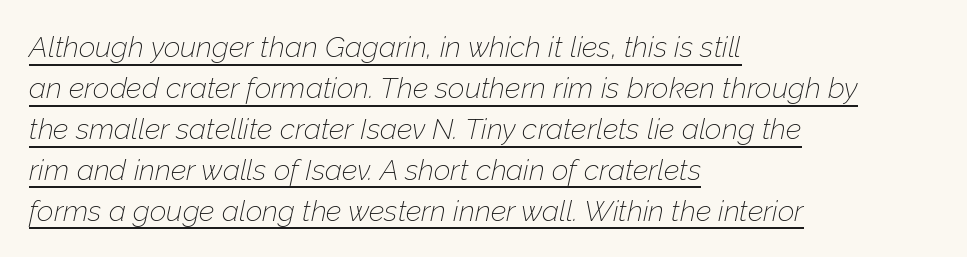
Q: Is the text bold? A: No.
Q: Is the text italic (slanted)? A: Yes, it leans right by about 12 degrees.
Q: Is the text underlined? A: Yes.
Q: How is the paragraph aligned? A: Left-aligned.
Q: Is the spacing between letters normal or unusually wide? A: Normal.
Q: Is the spacing between lines tight, normal or loose? A: Normal.
Q: Width (condensed, normal, or wide)? A: Normal.
Q: Stroke contrast? A: Low.
Q: x-height? A: Medium.
Q: Monospaced? A: No.
